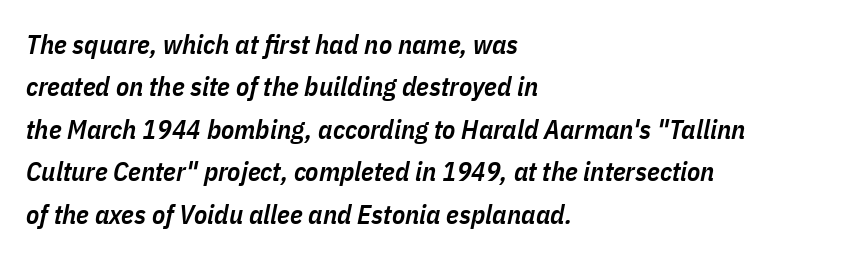
The image shows 27 px text type, italic (leaning right); set left-aligned, normal line spacing (1.57x), normal letter spacing, not underlined.
